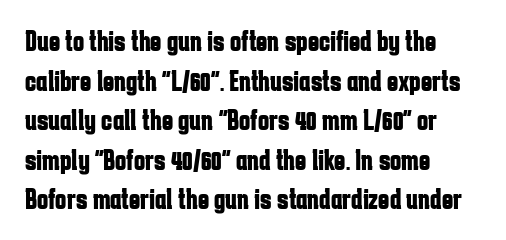
The rendering uses a moderate line-height, typical for paragraphs. Casual observation: everything's shoved over to the left. Descenders are the only things crossing below the line. The specimen reads as upright at a glance. Regarding serifs, this sample does without them. Nobody touched the tracking dial on this one.
